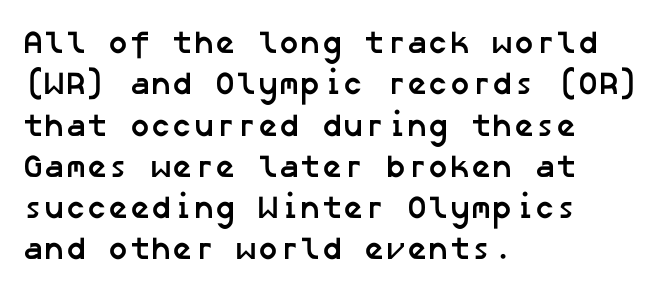
Q: Is the text bold? A: Yes.
Q: Is the typeface a serif or a sans-serif typeface? A: Sans-serif.
Q: Is the text underlined? A: No.
Q: How is the paragraph aligned? A: Left-aligned.
Q: Is the spacing between letters normal or unusually wide? A: Normal.
Q: Is the spacing between lines tight, normal or loose? A: Normal.
Q: Width (condensed, normal, or wide)? A: Normal.
Q: Stroke contrast? A: Low.
Q: x-height? A: Medium.
